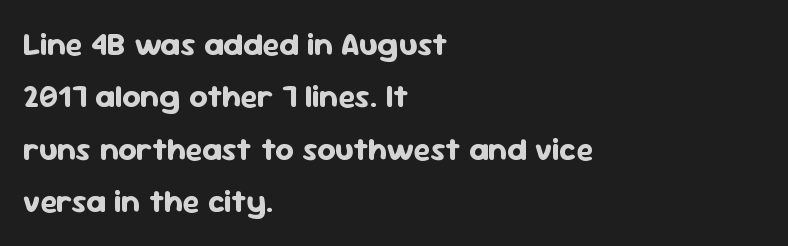
The image shows 32 px bold sans-serif type, upright; set left-aligned, normal line spacing (1.64x), normal letter spacing, not underlined; low stroke contrast and a medium x-height.
